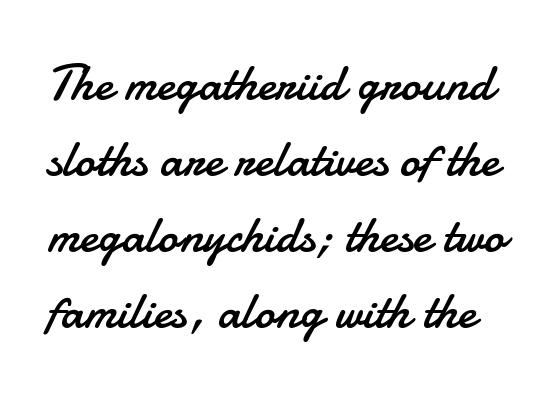
The image shows 51 px regular-weight sans-serif type; set normal line spacing (1.49x), normal letter spacing, not underlined; low stroke contrast and a small x-height.
